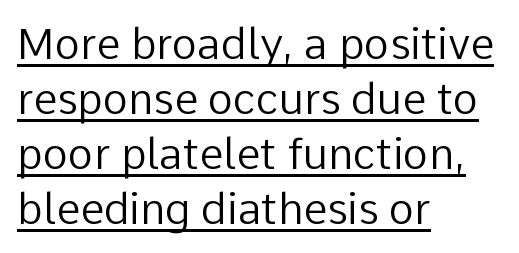
A baseline rule has been typeset under these characters. Nope, no serifs anywhere on these letters. The face used here is proportionally spaced, like ordinary book or web type. The cut favours lightness, reaching ordinary text weight at its darkest. Style check: upright.
